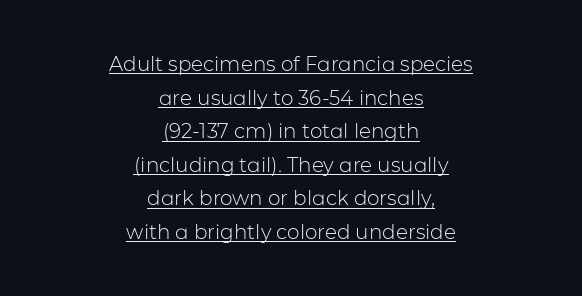
Is there much room between lines? A standard amount, neither cramped nor airy. In terms of letterspacing, this is plain default setting. Centered paragraph, ragged on both sides. Stroke mass is kept to a normal reading level or below.
